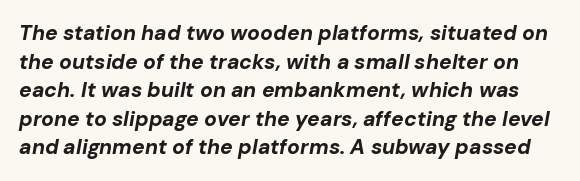
Q: Is the text bold? A: Yes.
Q: Is the text italic (slanted)? A: Yes, it leans right by about 10 degrees.
Q: Is the text underlined? A: No.
Q: Is the spacing between letters normal or unusually wide? A: Normal.
Q: Is the spacing between lines tight, normal or loose? A: Normal.
